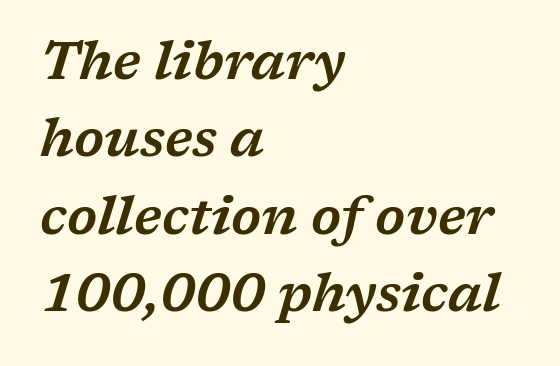
Q: Is the text italic (slanted)? A: Yes, it leans right by about 17 degrees.
Q: Is the typeface a serif or a sans-serif typeface? A: Serif.
Q: Is the text underlined? A: No.
Q: How is the paragraph aligned? A: Left-aligned.
Q: Is the spacing between letters normal or unusually wide? A: Normal.
Q: Is the spacing between lines tight, normal or loose? A: Normal.
Q: Width (condensed, normal, or wide)? A: Wide.
Q: Stroke contrast? A: Low.
Q: x-height? A: Medium.
Q: Monospaced? A: No.
